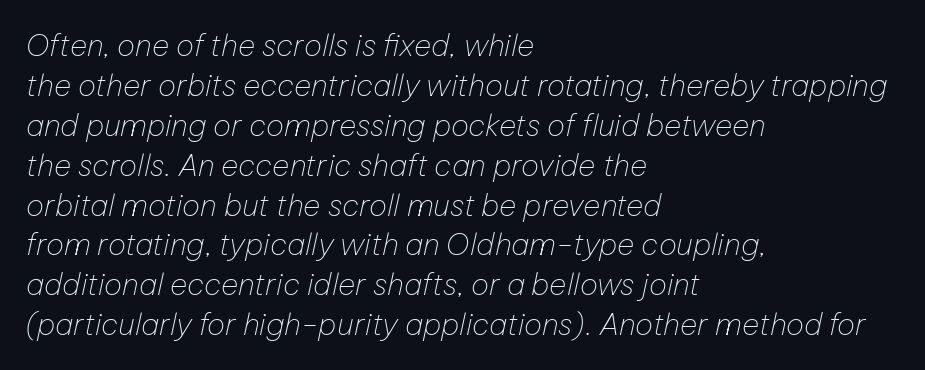
Q: Is the text bold? A: No.
Q: Is the text italic (slanted)? A: Yes, it leans right by about 12 degrees.
Q: Is the text underlined? A: No.
Q: How is the paragraph aligned? A: Left-aligned.
Q: Is the spacing between letters normal or unusually wide? A: Normal.
Q: Is the spacing between lines tight, normal or loose? A: Normal.
Q: Width (condensed, normal, or wide)? A: Normal.
Q: Stroke contrast? A: Low.
Q: x-height? A: Medium.
Q: Monospaced? A: No.
